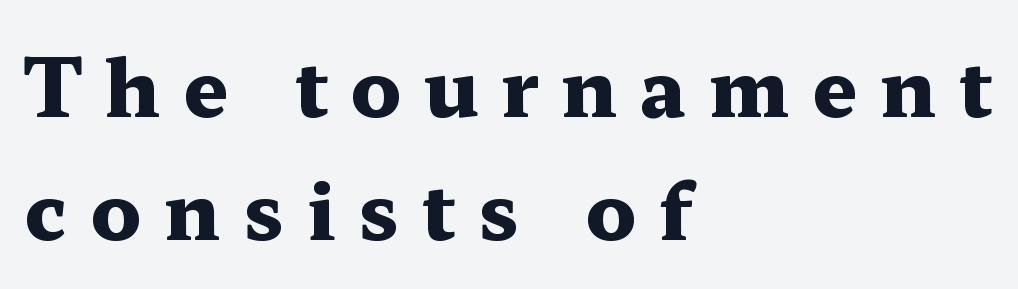
Notice how the passage keeps a crisp vertical edge on the left only. Anything drawn beneath the words? Only blank space. Is this a sans? No — the strokes have serifs. Stroke thickness is high; the sample reads as a true bold. This sample has the flowing, uneven cadence of proportional lettering. Normally led — the rows are evenly, conventionally spaced.
